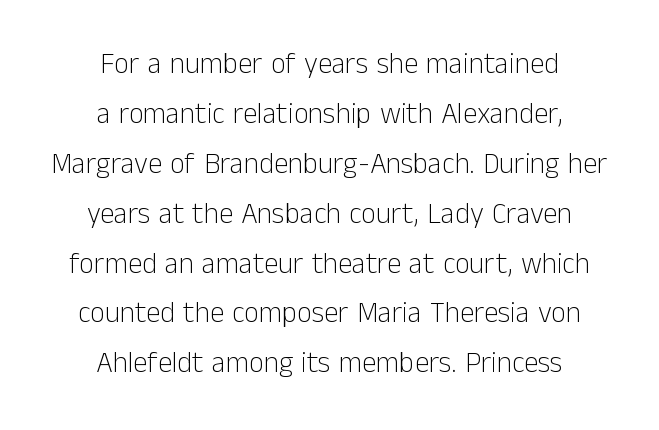
The image shows 29 px light sans-serif type, upright; set centered, line spacing 1.72x, normal letter spacing, not underlined; low stroke contrast and a medium x-height.
